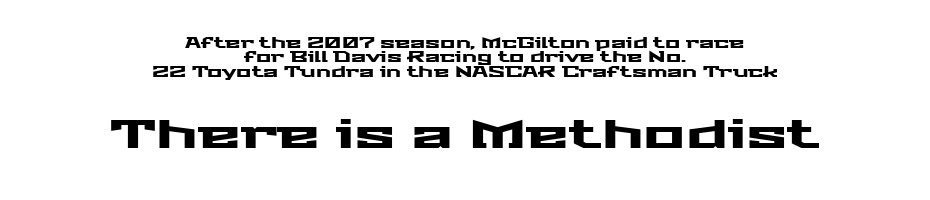
{"serif": "no", "italic": "no", "width": "wide", "stroke_contrast": "medium", "x_height": "medium", "monospaced": "no", "underline": "no", "align": "center", "line_spacing": "tight", "line_spacing_ratio": 1.03, "letter_spacing": "normal", "letter_spacing_em": 0.0, "larger_block": "second", "size_ratio": 2.79, "glyph_px": 39}
